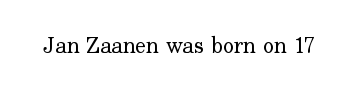
The image shows 23 px text type, upright; set normal letter spacing, not underlined.
